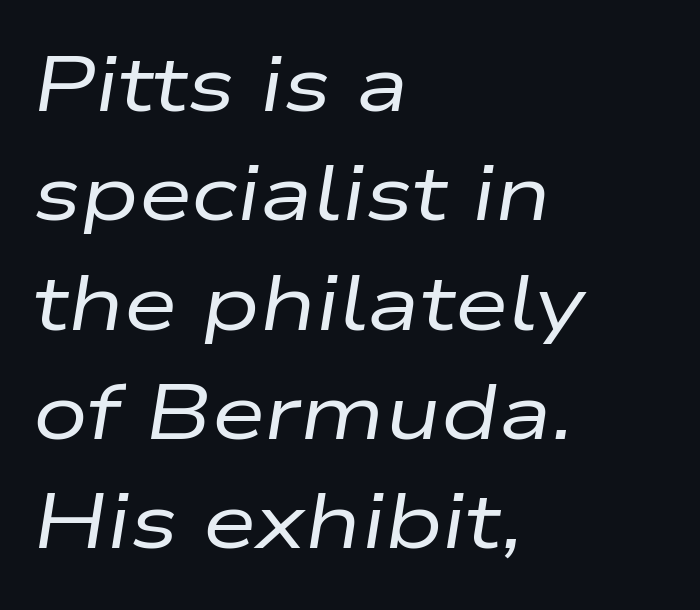
Ink coverage per letter is moderate at most. Rows of type keep a routine distance in the vertical direction. The type is set solid horizontally, with unmodified tracking. Observe the lean: these are italic letterforms.
